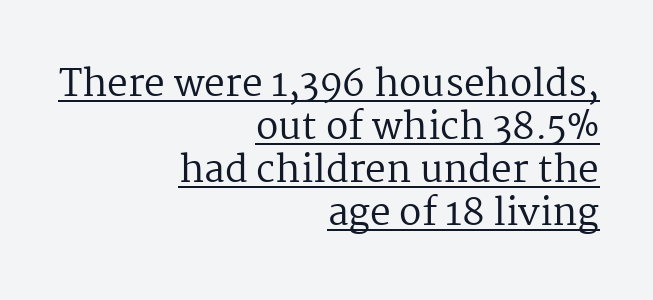
Q: Is the text bold? A: No.
Q: Is the text italic (slanted)? A: No, it is upright.
Q: Is the typeface a serif or a sans-serif typeface? A: Serif.
Q: Is the text underlined? A: Yes.
Q: How is the paragraph aligned? A: Right-aligned.
Q: Is the spacing between letters normal or unusually wide? A: Normal.
Q: Width (condensed, normal, or wide)? A: Normal.
Q: Stroke contrast? A: Medium.
Q: x-height? A: Medium.
Q: Monospaced? A: No.
